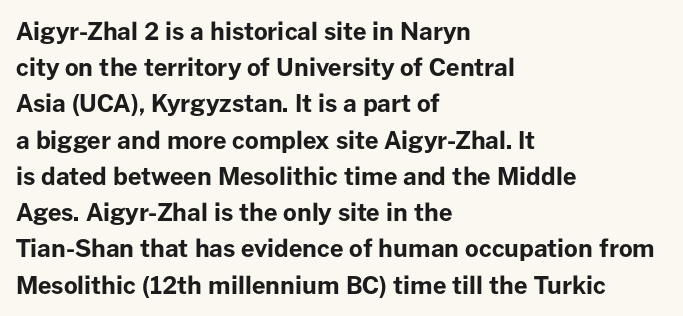
The vertical gap from one line to the next is medium. In terms of posture, this sample is upright. Look at the stroke-to-counter ratio: heavy, a bold. Clear beneath every line of the passage. Casual observation: everything's shoved over to the left. You could call the tracking neutral — neither tight nor loose.
